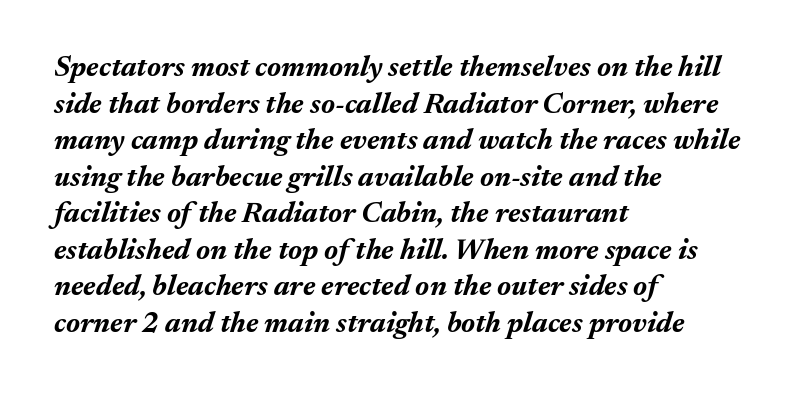
Q: Is the text bold? A: Yes.
Q: Is the text italic (slanted)? A: Yes, it leans right by about 17 degrees.
Q: Is the text underlined? A: No.
Q: How is the paragraph aligned? A: Left-aligned.
Q: Is the spacing between letters normal or unusually wide? A: Normal.
Q: Is the spacing between lines tight, normal or loose? A: Normal.
Q: Width (condensed, normal, or wide)? A: Normal.
Q: Stroke contrast? A: Medium.
Q: x-height? A: Medium.
Q: Monospaced? A: No.
